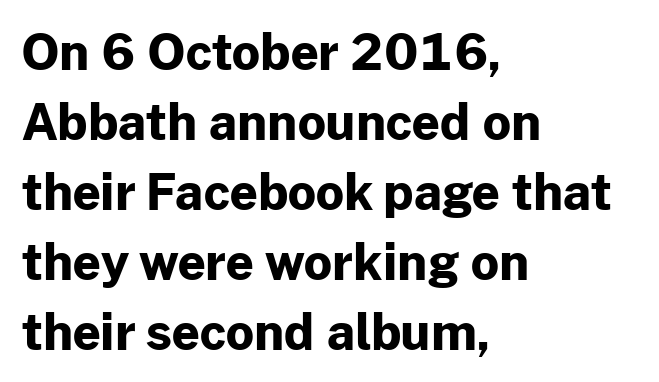
The rendering uses natural spacing where letterforms have individual widths. Is this a sans? Yes — the strokes have no serifs. In terms of posture, this sample is upright. The ragged edge is on the right, which tells us the setting is flush left. Here the glyphs are tracked normally, forming tight word shapes.
